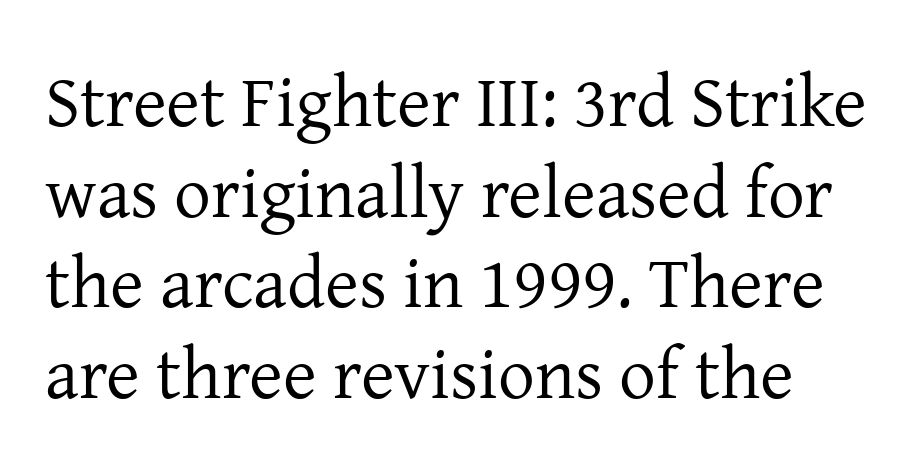
{"serif": "yes", "italic": "no", "bold": "no", "weight": "regular", "width": "normal", "stroke_contrast": "low", "x_height": "medium", "monospaced": "no", "underline": "no", "line_spacing_ratio": 1.24, "letter_spacing": "normal", "letter_spacing_em": 0.0, "glyph_px": 73}
